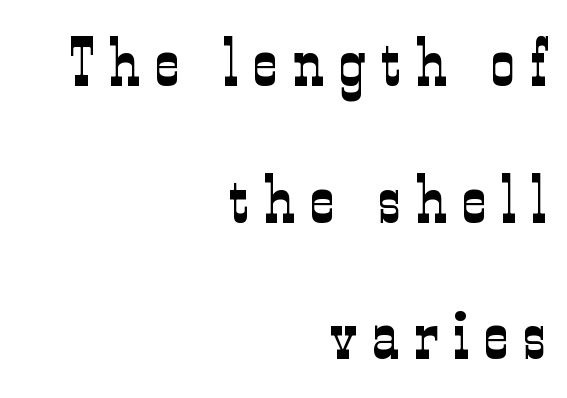
The image shows 67 px light, condensed serif type, upright; set right-aligned, loose line spacing (2.04x), unusually wide letter spacing (+0.23 em), not underlined; low stroke contrast and a medium x-height.
